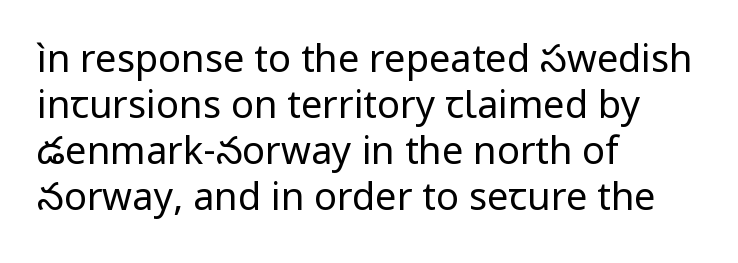
The image shows 38 px regular-weight sans-serif type, upright; set left-aligned, line spacing 1.21x, normal letter spacing, not underlined; low stroke contrast and a medium x-height.
